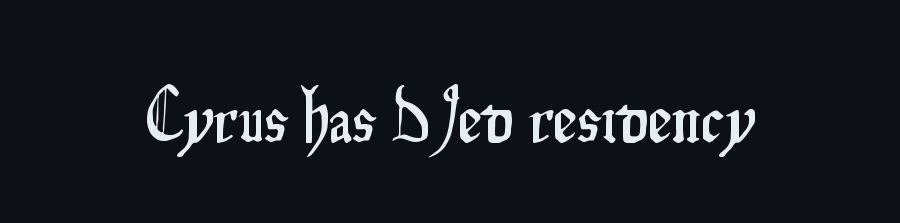
Q: Is the text italic (slanted)? A: No, it is upright.
Q: Is the typeface a serif or a sans-serif typeface? A: Sans-serif.
Q: Is the text underlined? A: No.
Q: Is the spacing between letters normal or unusually wide? A: Normal.
Q: Width (condensed, normal, or wide)? A: Condensed.
Q: Stroke contrast? A: Low.
Q: x-height? A: Small.
Q: Monospaced? A: No.
